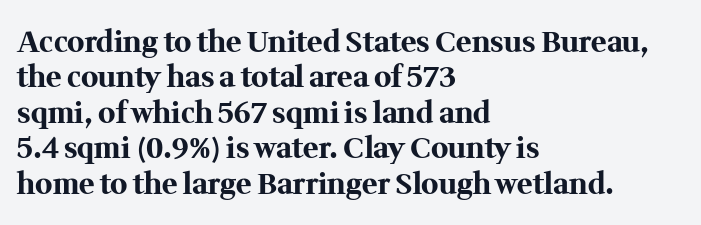
Q: Is the text bold? A: Yes.
Q: Is the text italic (slanted)? A: No, it is upright.
Q: Is the typeface a serif or a sans-serif typeface? A: Serif.
Q: Is the text underlined? A: No.
Q: How is the paragraph aligned? A: Left-aligned.
Q: Is the spacing between letters normal or unusually wide? A: Normal.
Q: Width (condensed, normal, or wide)? A: Normal.
Q: Stroke contrast? A: Medium.
Q: x-height? A: Medium.
Q: Monospaced? A: No.
